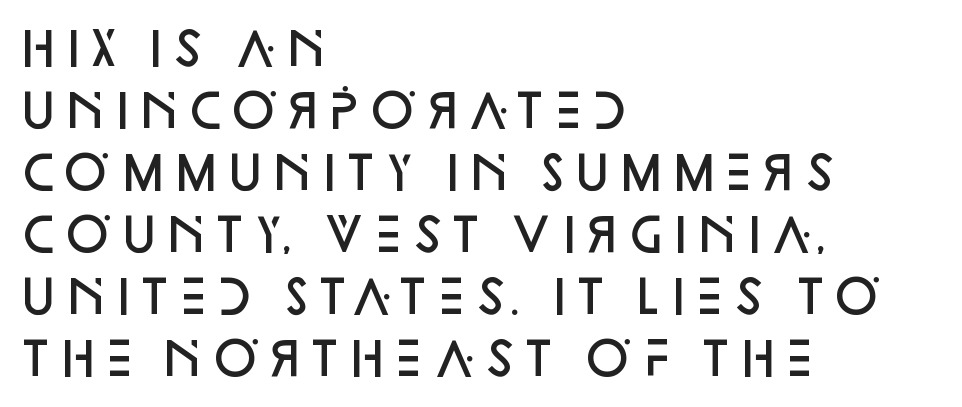
{"serif": "no", "italic": "no", "bold": "semi", "weight": "semibold", "width": "normal", "stroke_contrast": "low", "x_height": "large", "monospaced": "no", "underline": "no", "align": "left", "line_spacing": "normal", "line_spacing_ratio": 1.38, "letter_spacing": "normal", "letter_spacing_em": 0.0, "glyph_px": 45}
